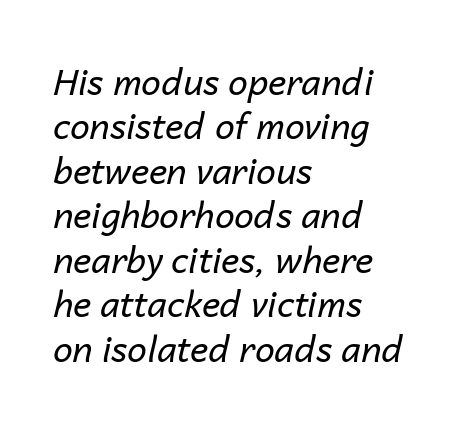
{"italic": "yes", "lean": "right", "slant_degrees": 14, "bold": "no", "weight": "regular", "width": "normal", "stroke_contrast": "low", "x_height": "medium", "monospaced": "no", "underline": "no", "align": "left", "line_spacing": "normal", "line_spacing_ratio": 1.27, "letter_spacing": "normal", "letter_spacing_em": 0.0, "glyph_px": 35}
